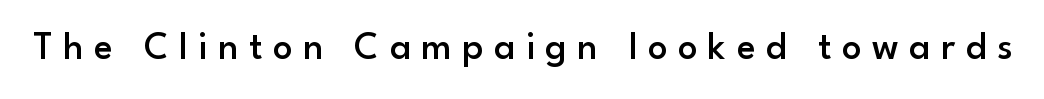
The image shows 39 px semibold sans-serif type, upright; set unusually wide letter spacing (+0.27 em), not underlined; low stroke contrast and a small x-height.
